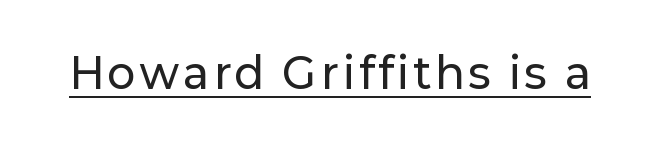
The glyphs are accompanied by a horizontal stroke just below them. You could not count columns in this text — the font is proportionally spaced. The letters stand upright; this is a roman face. The passage shown is typeset with a sans-serif family.
